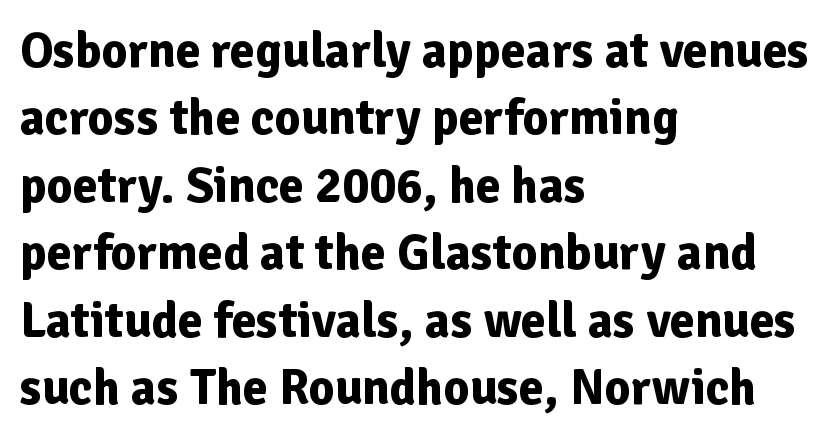
{"serif": "no", "italic": "no", "bold": "yes", "weight": "bold", "width": "normal", "stroke_contrast": "low", "x_height": "medium", "monospaced": "no", "underline": "no", "align": "left", "line_spacing": "normal", "line_spacing_ratio": 1.35, "letter_spacing": "normal", "letter_spacing_em": 0.0, "glyph_px": 50}
